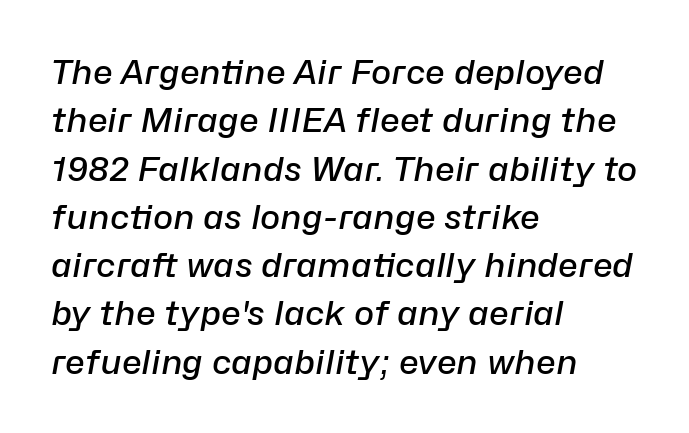
Q: Is the text bold? A: Semi-bold.
Q: Is the text italic (slanted)? A: Yes, it leans right by about 10 degrees.
Q: Is the text underlined? A: No.
Q: How is the paragraph aligned? A: Left-aligned.
Q: Is the spacing between letters normal or unusually wide? A: Normal.
Q: Is the spacing between lines tight, normal or loose? A: Normal.
Q: Width (condensed, normal, or wide)? A: Normal.
Q: Stroke contrast? A: Low.
Q: x-height? A: Medium.
Q: Monospaced? A: No.
